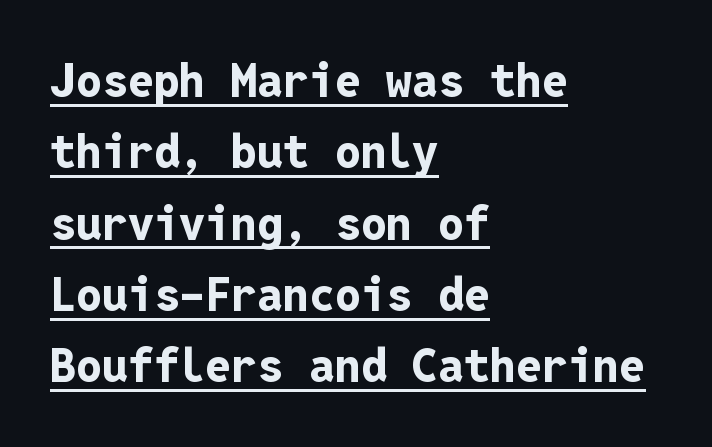
The lettering holds an erect, upright posture throughout. The line-height multiplier appears to be the usual default. Monospaced: the letters line up in strict vertical columns. Characters follow at the spacing the type designer built in. Typographic density is high because the face is bold.
